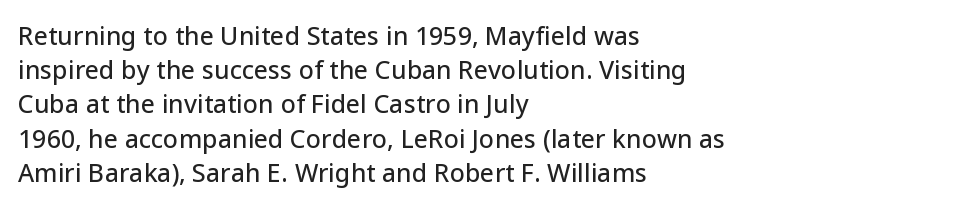
Q: Is the text italic (slanted)? A: No, it is upright.
Q: Is the text underlined? A: No.
Q: How is the paragraph aligned? A: Left-aligned.
Q: Is the spacing between letters normal or unusually wide? A: Normal.
Q: Is the spacing between lines tight, normal or loose? A: Normal.
